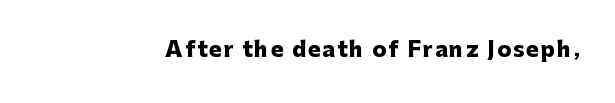
The image shows 21 px bold type, upright; set not underlined.
